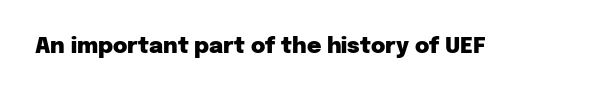
Q: Is the text bold? A: Yes.
Q: Is the text italic (slanted)? A: No, it is upright.
Q: Is the text underlined? A: No.
Q: Is the spacing between letters normal or unusually wide? A: Normal.
